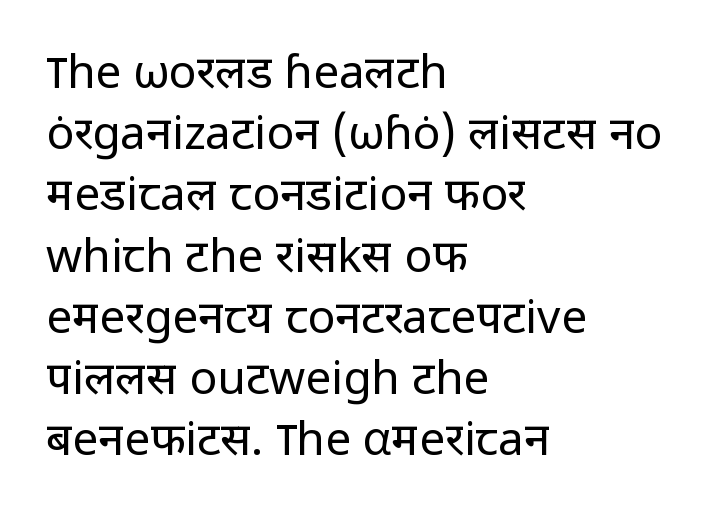
It's the straight-up-and-down kind of type. The glyphs are unaccompanied by any horizontal stroke below them. Inter-character spacing is left at the font's built-in metrics. Horizontally, the lines are justified to the leading edge only.
